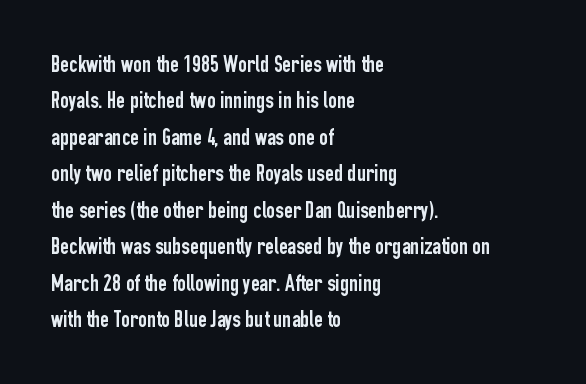
{"italic": "no", "underline": "no", "align": "left", "line_spacing": "normal", "line_spacing_ratio": 1.52, "letter_spacing": "normal", "letter_spacing_em": 0.0, "glyph_px": 24}
